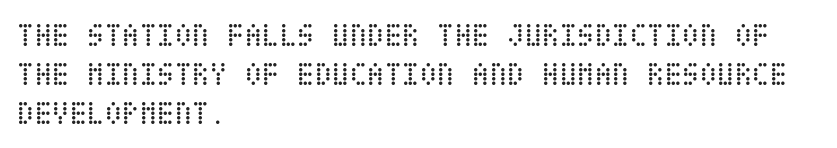
The image shows 32 px regular-weight, condensed type, upright; set left-aligned, line spacing 1.22x, normal letter spacing, not underlined; low stroke contrast and a large x-height.
